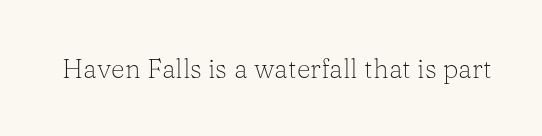
{"italic": "no", "bold": "no", "underline": "no", "letter_spacing": "normal", "letter_spacing_em": 0.0, "glyph_px": 27}
